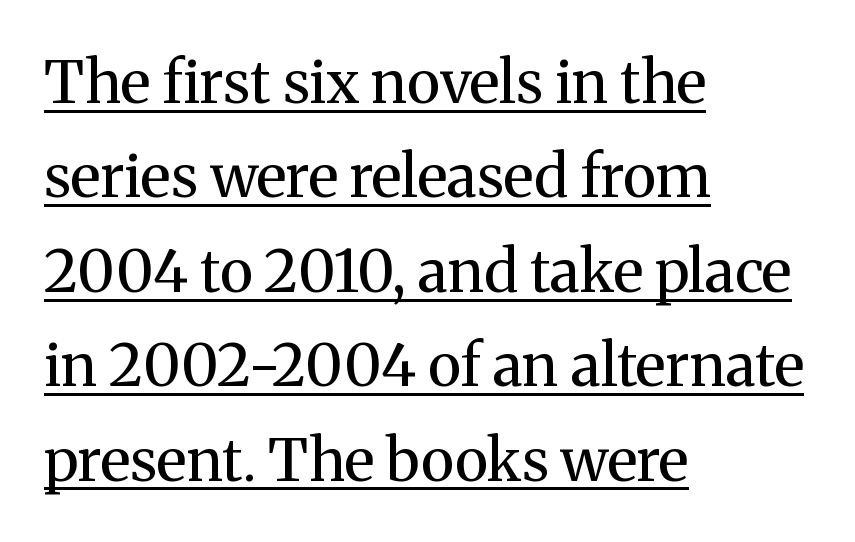
Think of a printed novel: that variable character pitch is what you see here. Vertical strokes here are truly vertical. One-word summary of the alignment: left. A light-to-regular cut is what we see here.
